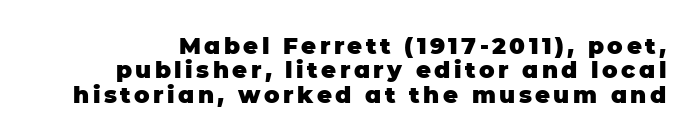
{"italic": "no", "bold": "yes", "underline": "no", "line_spacing": "tight", "line_spacing_ratio": 1.06, "glyph_px": 23}
